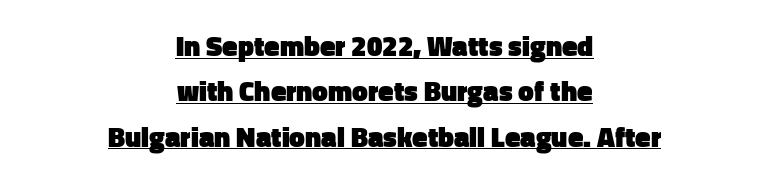
Q: Is the text bold? A: Yes.
Q: Is the text italic (slanted)? A: No, it is upright.
Q: Is the typeface a serif or a sans-serif typeface? A: Sans-serif.
Q: Is the text underlined? A: Yes.
Q: How is the paragraph aligned? A: Centered.
Q: Is the spacing between letters normal or unusually wide? A: Normal.
Q: Is the spacing between lines tight, normal or loose? A: Normal.
Q: Width (condensed, normal, or wide)? A: Normal.
Q: Stroke contrast? A: Low.
Q: x-height? A: Medium.
Q: Monospaced? A: No.
